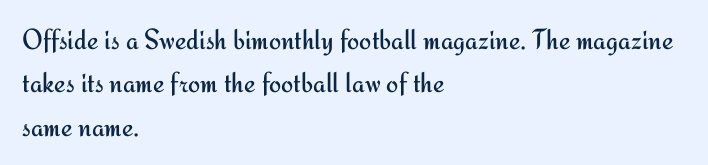
Do the characters align in a grid? No, the font is proportional. The rag falls on the right side of this text block. Bare-footed words on every line. Weight: regular or lighter. Upright lettering throughout.
